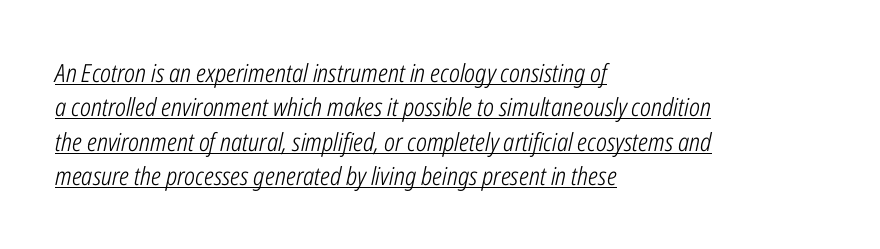
Regarding leading, the lines here are spaced in the standard way. Weight: not bold — regular or lighter. Inter-character spacing is left at the font's built-in metrics. The face used here appears with an underline applied.
